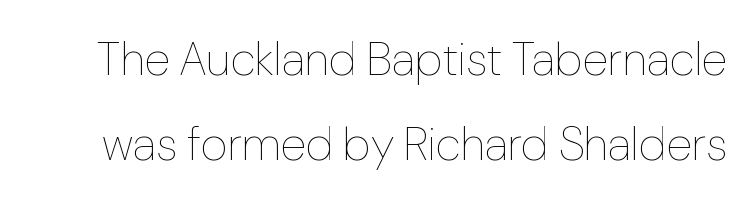
{"italic": "no", "bold": "no", "weight": "thin", "width": "normal", "stroke_contrast": "low", "x_height": "medium", "monospaced": "no", "underline": "no", "line_spacing_ratio": 1.81, "letter_spacing": "normal", "letter_spacing_em": 0.0, "glyph_px": 47}
